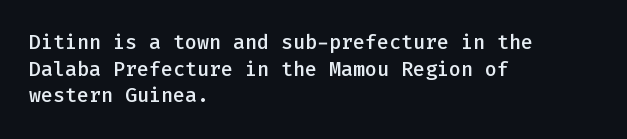
Q: Is the text bold? A: Semi-bold.
Q: Is the text italic (slanted)? A: No, it is upright.
Q: Is the text underlined? A: No.
Q: How is the paragraph aligned? A: Left-aligned.
Q: Is the spacing between letters normal or unusually wide? A: Normal.
Q: Is the spacing between lines tight, normal or loose? A: Normal.
